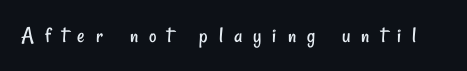
The image shows 23 px text type; set unusually wide letter spacing (+0.48 em), not underlined.
